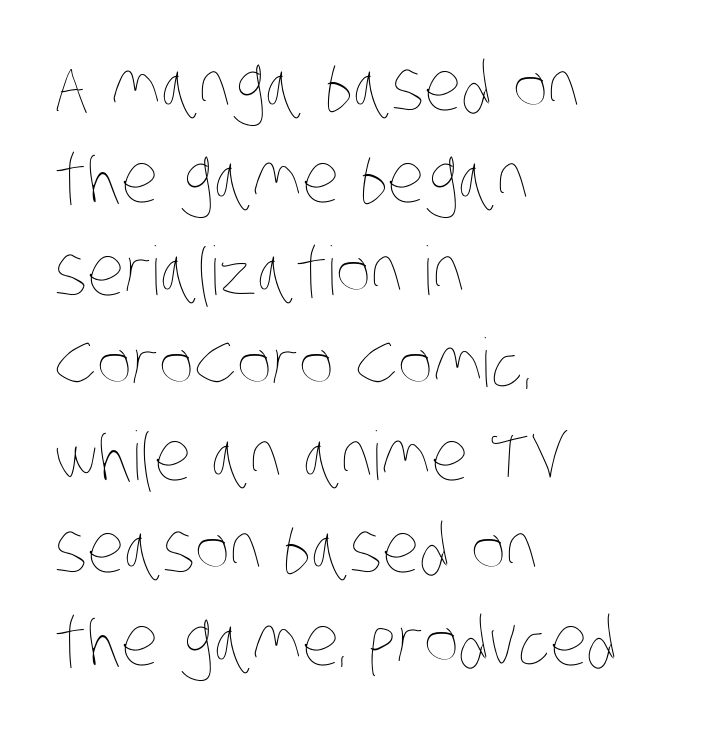
{"bold": "no", "weight": "thin", "width": "condensed", "stroke_contrast": "low", "x_height": "large", "monospaced": "no", "underline": "no", "align": "left", "line_spacing": "normal", "line_spacing_ratio": 1.38, "letter_spacing": "normal", "letter_spacing_em": 0.0, "glyph_px": 67}
